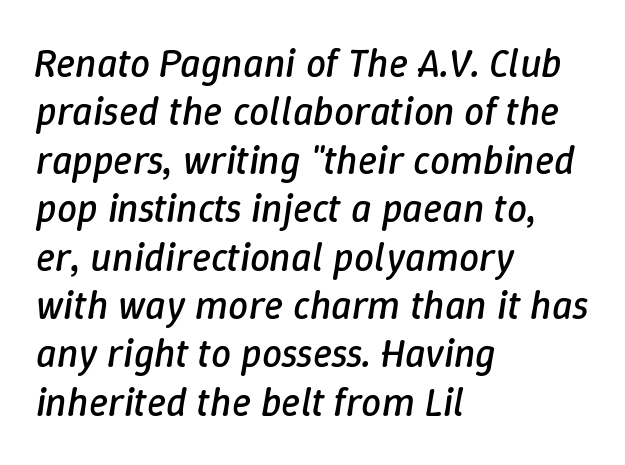
Letter spacing: default. Horizontally, the lines are justified to the leading edge only. The baseline area is clear. A light-to-regular cut is what we see here. The passage shown leans; its letterforms are oblique.
